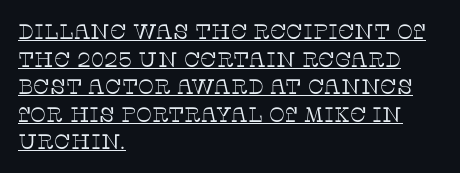
The image shows 21 px text type, upright; set left-aligned, normal line spacing (1.31x), normal letter spacing, underlined.
